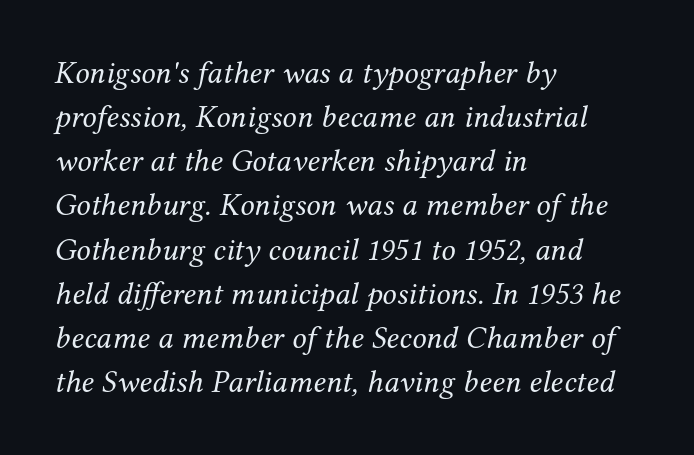
The image shows 32 px regular-weight serif type, italic (leaning right); set left-aligned, normal line spacing (1.38x), normal letter spacing, not underlined; medium stroke contrast and a medium x-height.
